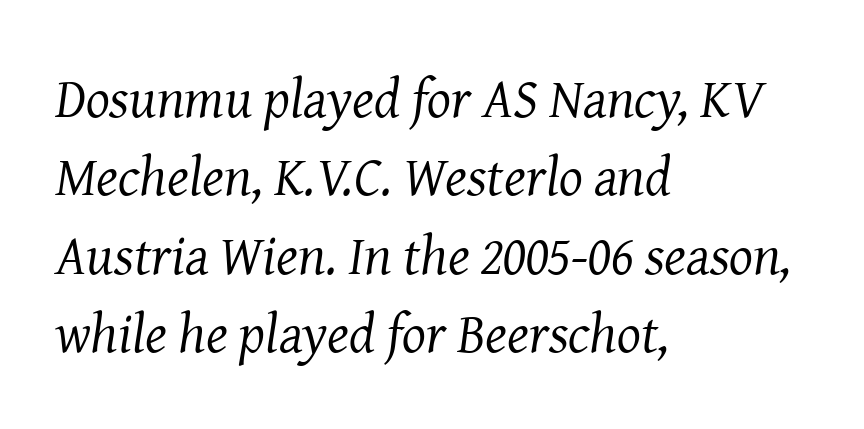
{"serif": "yes", "italic": "yes", "lean": "right", "slant_degrees": 8, "bold": "no", "weight": "regular", "width": "normal", "stroke_contrast": "medium", "x_height": "medium", "monospaced": "no", "underline": "no", "align": "left", "line_spacing": "normal", "line_spacing_ratio": 1.4, "letter_spacing": "normal", "letter_spacing_em": 0.0, "glyph_px": 56}
